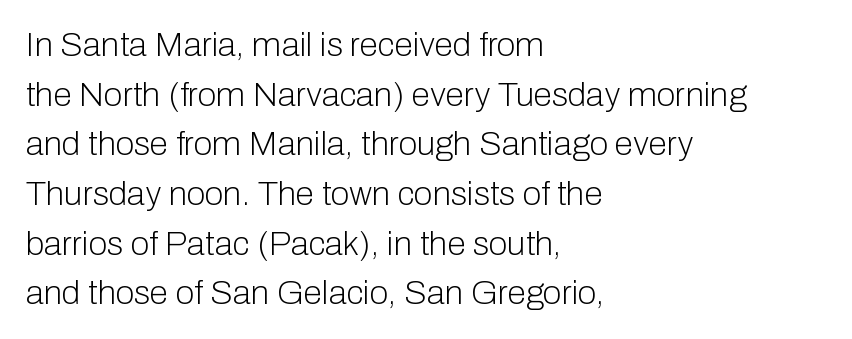
The image shows 34 px light sans-serif type, upright; set left-aligned, normal line spacing (1.46x), normal letter spacing, not underlined; low stroke contrast and a medium x-height.
